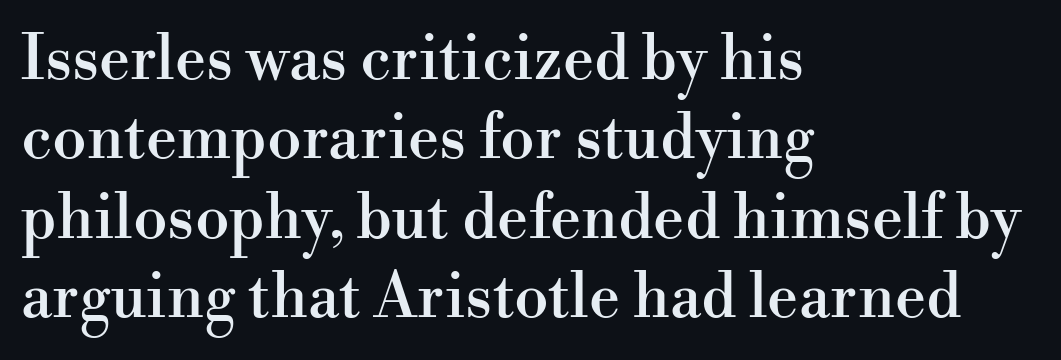
{"serif": "yes", "italic": "no", "width": "normal", "stroke_contrast": "high", "x_height": "small", "monospaced": "no", "underline": "no", "align": "left", "line_spacing": "normal", "line_spacing_ratio": 1.28, "letter_spacing": "normal", "letter_spacing_em": 0.0, "glyph_px": 62}
